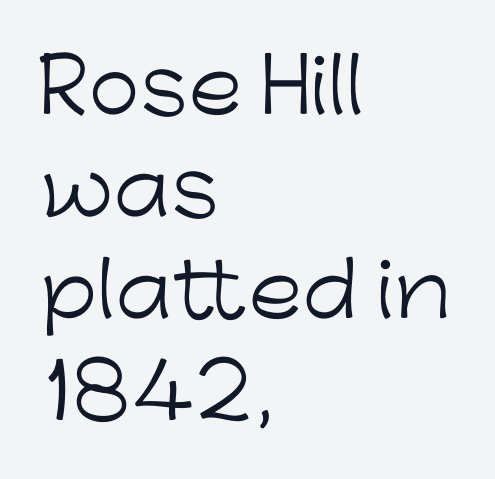
{"serif": "no", "italic": "no", "bold": "no", "weight": "light", "width": "normal", "stroke_contrast": "low", "x_height": "medium", "monospaced": "no", "underline": "no", "align": "left", "line_spacing": "normal", "line_spacing_ratio": 1.38, "letter_spacing": "normal", "letter_spacing_em": 0.0, "glyph_px": 74}
